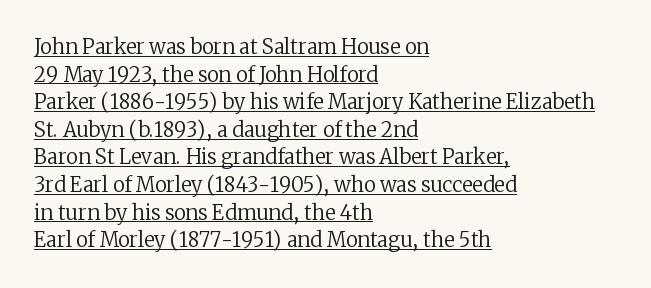
{"italic": "no", "bold": "no", "underline": "yes", "align": "left", "line_spacing": "normal", "line_spacing_ratio": 1.38, "letter_spacing": "normal", "letter_spacing_em": 0.0, "glyph_px": 20}
